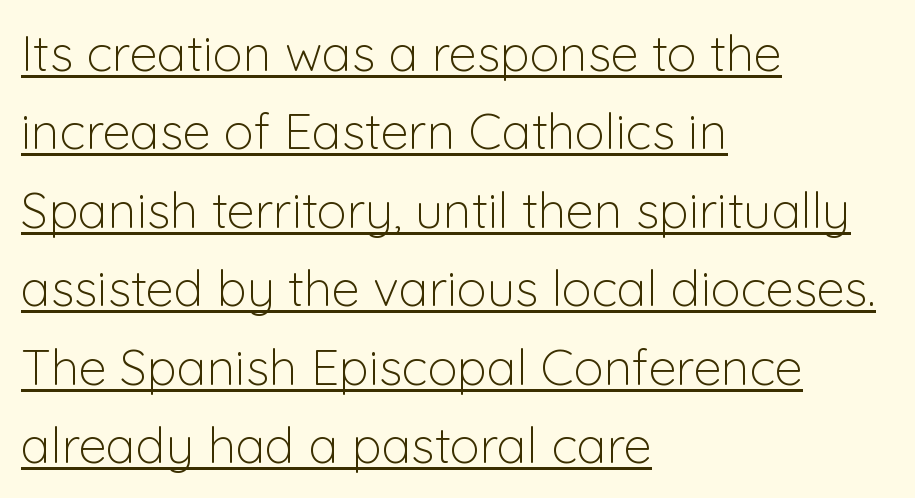
The image shows 50 px light sans-serif type, upright; set left-aligned, normal line spacing (1.57x), normal letter spacing, underlined; low stroke contrast and a medium x-height.
